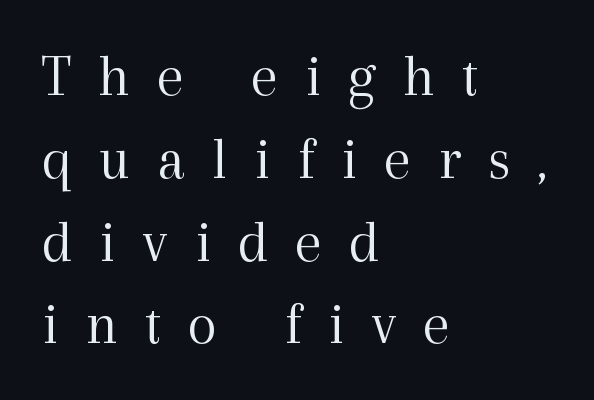
The image shows 60 px light serif type, upright; set left-aligned, normal line spacing (1.38x), unusually wide letter spacing (+0.45 em), not underlined; a medium x-height.
